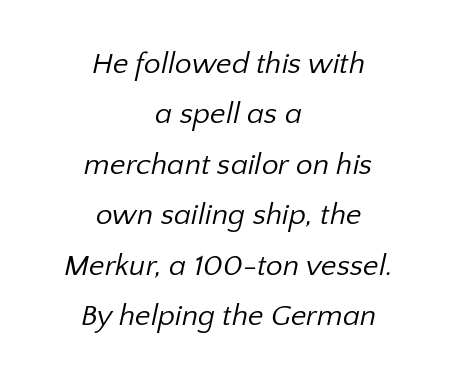
Q: Is the text bold? A: No.
Q: Is the typeface a serif or a sans-serif typeface? A: Sans-serif.
Q: Is the text underlined? A: No.
Q: How is the paragraph aligned? A: Centered.
Q: Is the spacing between letters normal or unusually wide? A: Normal.
Q: Is the spacing between lines tight, normal or loose? A: Normal.
Q: Width (condensed, normal, or wide)? A: Normal.
Q: Stroke contrast? A: Low.
Q: x-height? A: Medium.
Q: Monospaced? A: No.
